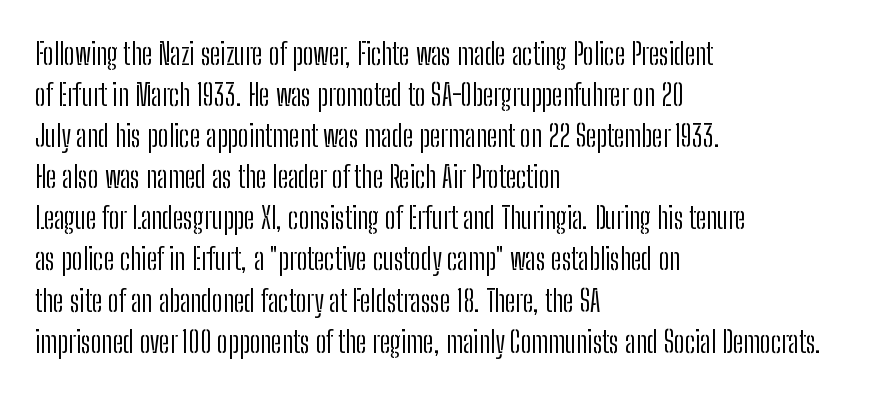
The image shows 30 px light, condensed sans-serif type, upright; set left-aligned, normal line spacing (1.37x), normal letter spacing, not underlined; low stroke contrast and a medium x-height.
